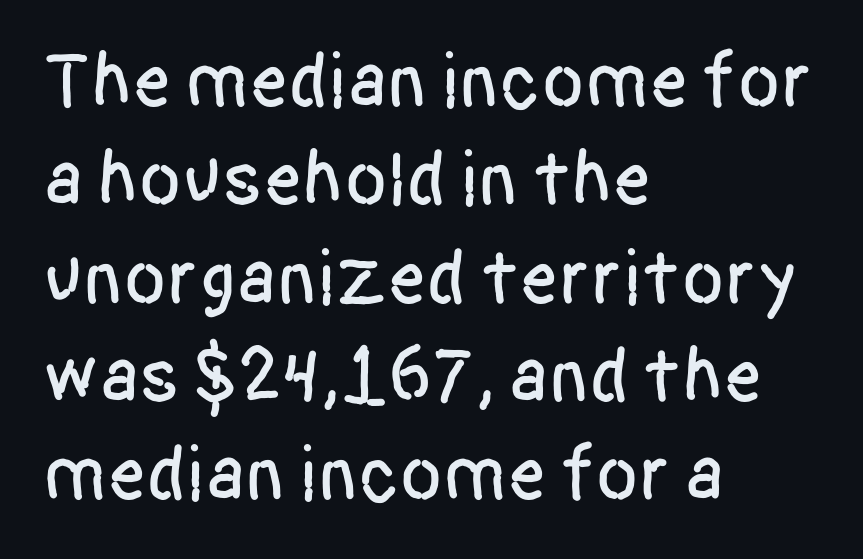
The image shows 78 px condensed sans-serif type, upright; set left-aligned, normal line spacing (1.26x), normal letter spacing, not underlined; low stroke contrast and a large x-height.
